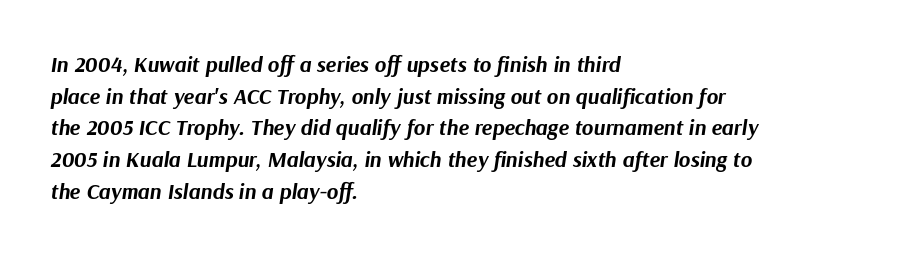
Q: Is the text bold? A: Yes.
Q: Is the text italic (slanted)? A: Yes, it leans right by about 9 degrees.
Q: Is the text underlined? A: No.
Q: How is the paragraph aligned? A: Left-aligned.
Q: Is the spacing between letters normal or unusually wide? A: Normal.
Q: Is the spacing between lines tight, normal or loose? A: Normal.
